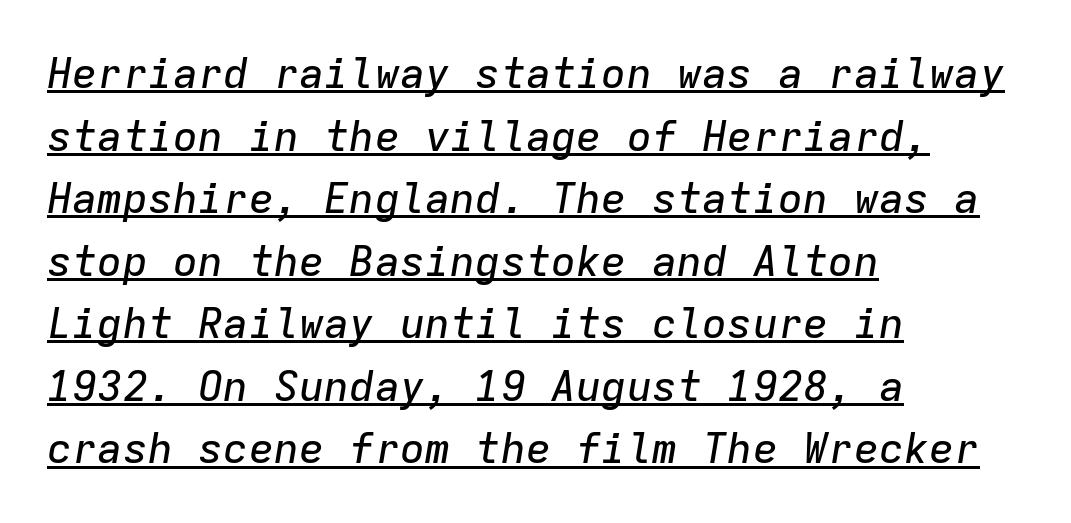
The sample's only ornament is a line tracing under the words. The lines in this sample share a left origin and differ only in where they stop. Tracking here is standard; glyphs follow each other at the usual distance. One glance says typical: line gaps are just what's usual.
